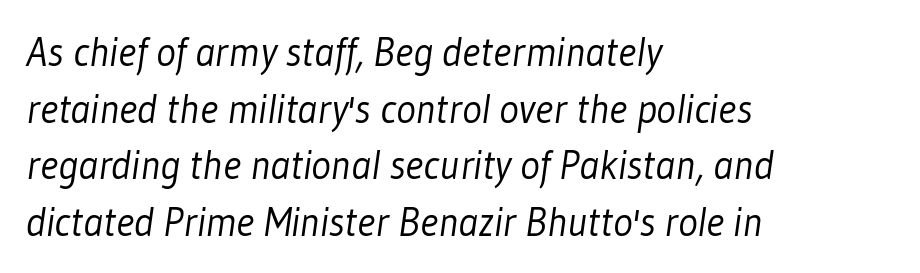
The face used here is a sans, in the tradition of grotesques and geometrics. Stroke mass is kept to a normal reading level or below. A normal amount of white space separates one row of letters from the next. Varying glyph widths throughout — classic text-font behaviour.
